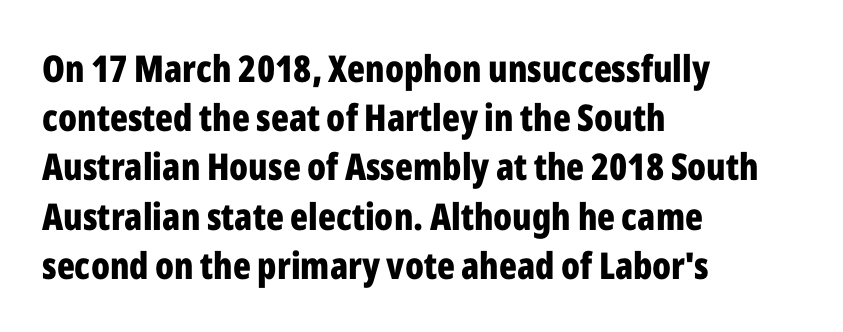
{"serif": "no", "italic": "no", "bold": "yes", "weight": "bold", "width": "condensed", "stroke_contrast": "low", "x_height": "medium", "monospaced": "no", "underline": "no", "align": "left", "line_spacing": "normal", "line_spacing_ratio": 1.33, "letter_spacing": "normal", "letter_spacing_em": 0.0, "glyph_px": 37}
